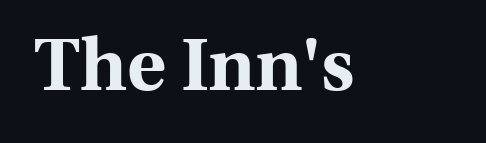
The image shows 74 px bold serif type, upright; set normal letter spacing, not underlined; a medium x-height.
